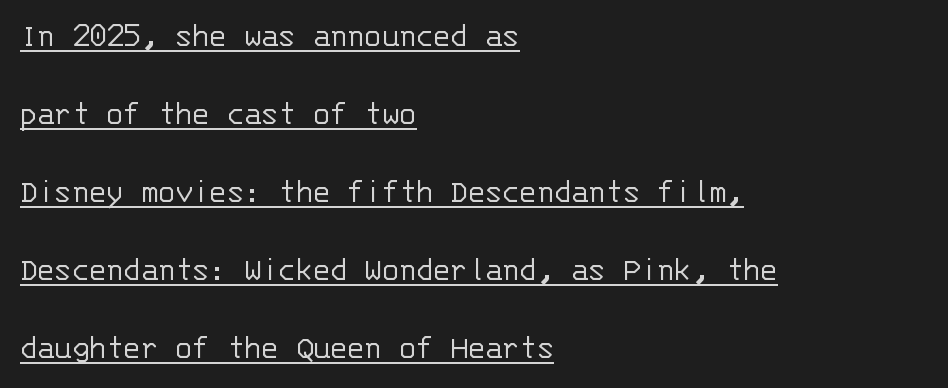
Q: Is the text bold? A: No.
Q: Is the text italic (slanted)? A: No, it is upright.
Q: Is the typeface a serif or a sans-serif typeface? A: Sans-serif.
Q: Is the text underlined? A: Yes.
Q: How is the paragraph aligned? A: Left-aligned.
Q: Is the spacing between letters normal or unusually wide? A: Normal.
Q: Is the spacing between lines tight, normal or loose? A: Loose.
Q: Width (condensed, normal, or wide)? A: Normal.
Q: Stroke contrast? A: Low.
Q: x-height? A: Large.
Q: Monospaced? A: Yes.
